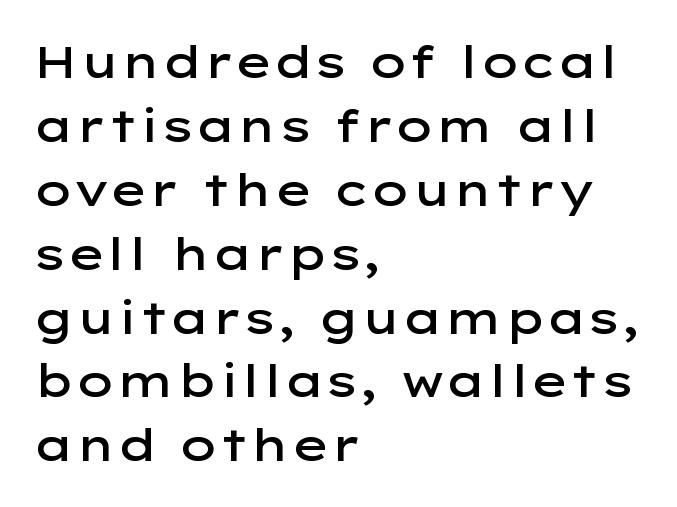
{"serif": "no", "italic": "no", "bold": "semi", "weight": "semibold", "width": "wide", "stroke_contrast": "low", "x_height": "medium", "monospaced": "no", "underline": "no", "align": "left", "line_spacing": "normal", "line_spacing_ratio": 1.42, "letter_spacing": "normal", "letter_spacing_em": 0.0, "glyph_px": 45}
